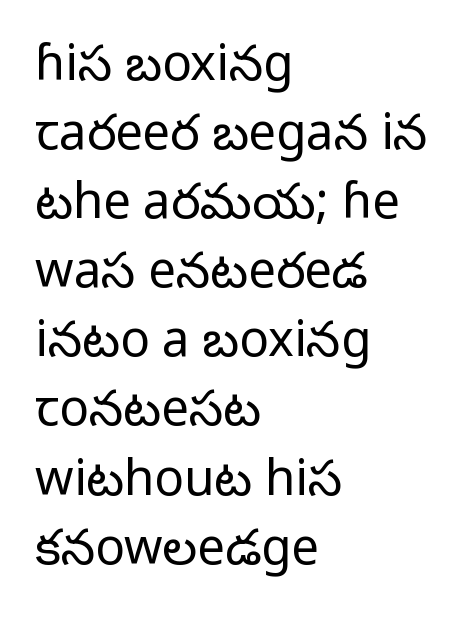
Q: Is the text bold? A: No.
Q: Is the text italic (slanted)? A: No, it is upright.
Q: Is the typeface a serif or a sans-serif typeface? A: Sans-serif.
Q: Is the text underlined? A: No.
Q: How is the paragraph aligned? A: Left-aligned.
Q: Is the spacing between letters normal or unusually wide? A: Normal.
Q: Is the spacing between lines tight, normal or loose? A: Normal.
Q: Width (condensed, normal, or wide)? A: Normal.
Q: Stroke contrast? A: Low.
Q: x-height? A: Medium.
Q: Monospaced? A: No.
